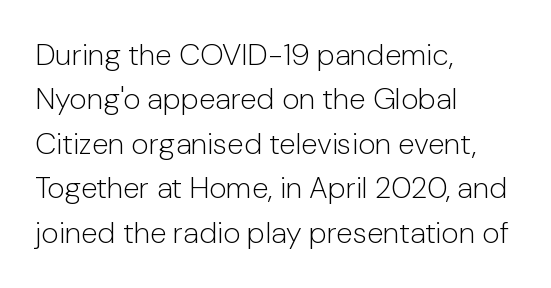
Check where the strokes stop: nothing finishes them off — pure sans. The rag falls on the right side of this text block. Posture: straight, roman, zero tilt. Bold? No — there's no thickening of the strokes. Each letter keeps its own natural width here, so spacing adapts to shape.
